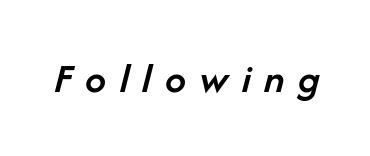
Q: Is the text bold? A: Semi-bold.
Q: Is the text italic (slanted)? A: Yes, it leans right by about 14 degrees.
Q: Is the text underlined? A: No.
Q: Is the spacing between letters normal or unusually wide? A: Unusually wide.
Q: Width (condensed, normal, or wide)? A: Normal.
Q: Stroke contrast? A: Low.
Q: x-height? A: Medium.
Q: Monospaced? A: No.
